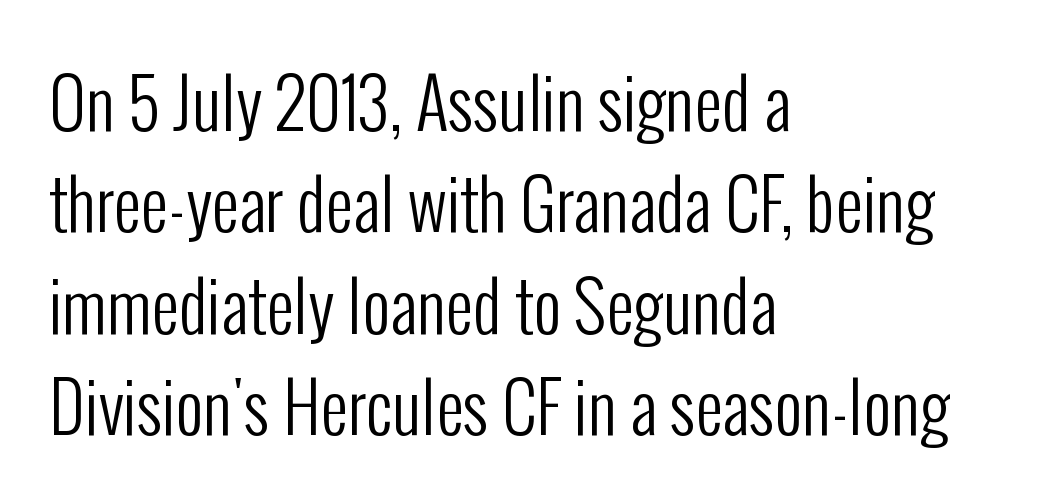
The image shows 68 px regular-weight, condensed sans-serif type, upright; set left-aligned, normal line spacing (1.49x), normal letter spacing, not underlined; low stroke contrast and a medium x-height.
